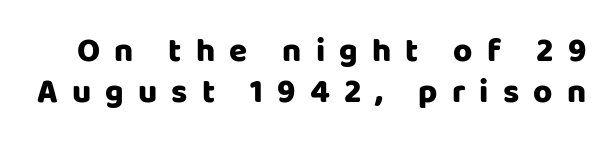
{"serif": "no", "italic": "no", "bold": "yes", "weight": "heavy", "width": "normal", "stroke_contrast": "low", "x_height": "large", "monospaced": "no", "underline": "no", "line_spacing_ratio": 1.24, "letter_spacing": "wide", "letter_spacing_em": 0.43, "glyph_px": 33}
